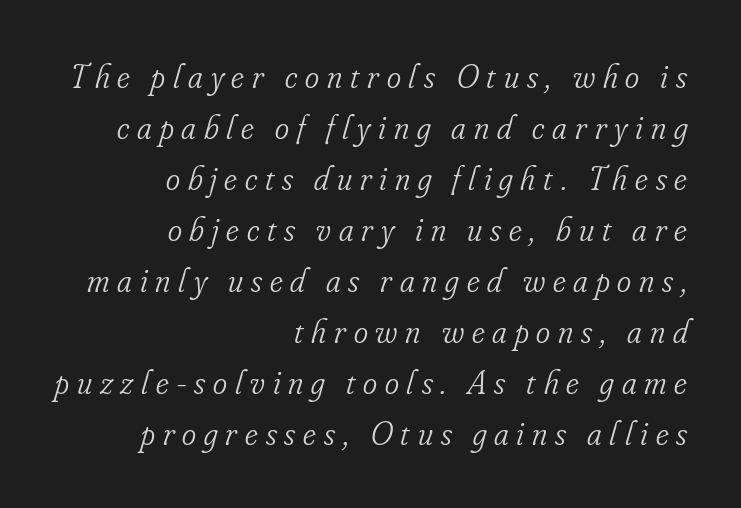
No heavy texture on the line: the type isn't bold. Rows of type keep a routine distance in the vertical direction. It's the slanting kind of type. Plain, unruled lines of type. Caption: expanded tracking, letters set apart.
